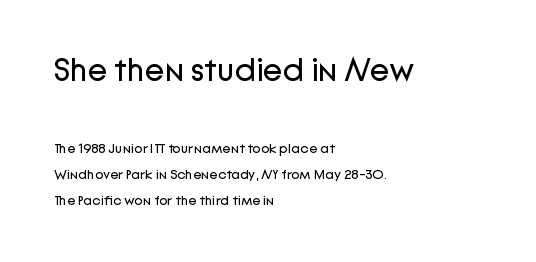
The image shows 33 px regular-weight sans-serif type, upright; set left-aligned, line spacing 1.84x, normal letter spacing, not underlined; the first (top) block is 2.36x larger; low stroke contrast and a medium x-height.
